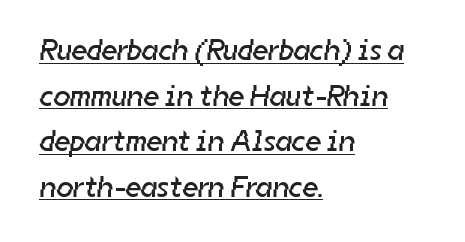
{"serif": "no", "bold": "no", "weight": "regular", "width": "normal", "stroke_contrast": "low", "x_height": "medium", "monospaced": "no", "underline": "yes", "align": "left", "line_spacing": "normal", "line_spacing_ratio": 1.52, "letter_spacing": "normal", "letter_spacing_em": 0.0, "glyph_px": 30}
